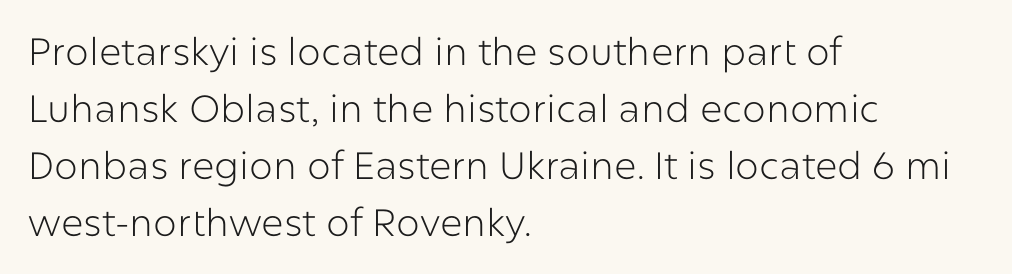
{"serif": "no", "italic": "no", "bold": "no", "weight": "light", "width": "normal", "stroke_contrast": "low", "x_height": "medium", "monospaced": "no", "underline": "no", "align": "left", "line_spacing": "normal", "line_spacing_ratio": 1.5, "letter_spacing": "normal", "letter_spacing_em": 0.0, "glyph_px": 38}
